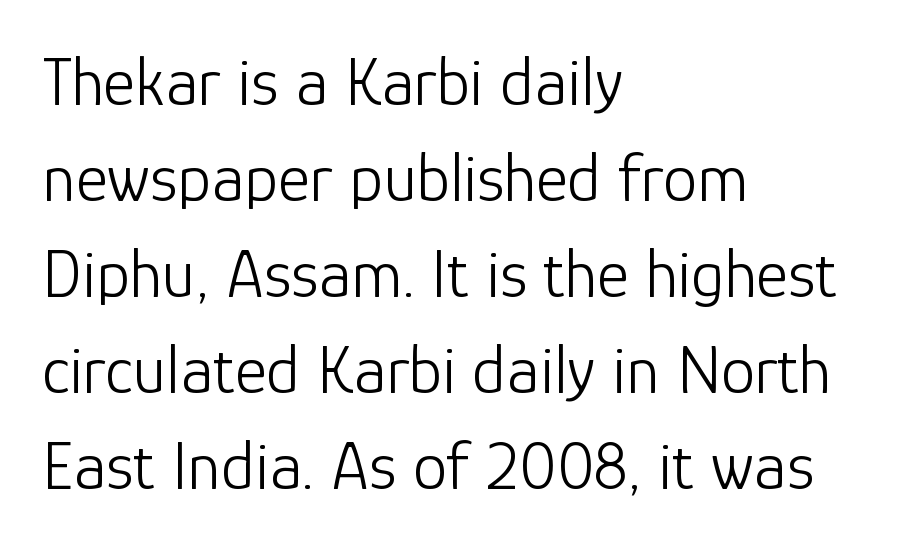
The image shows 69 px light sans-serif type, upright; set left-aligned, normal line spacing (1.39x), normal letter spacing, not underlined; low stroke contrast and a medium x-height.
